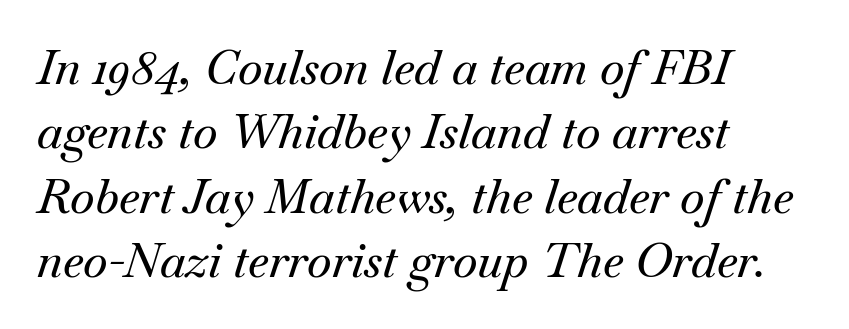
The passage shown is typed in a proportional face where columns would drift. Does the type have serifs? Yes, each stem ends in a small foot. Looking at the ascenders, they clearly lean. The line texture is even and compact thanks to regular tracking.
